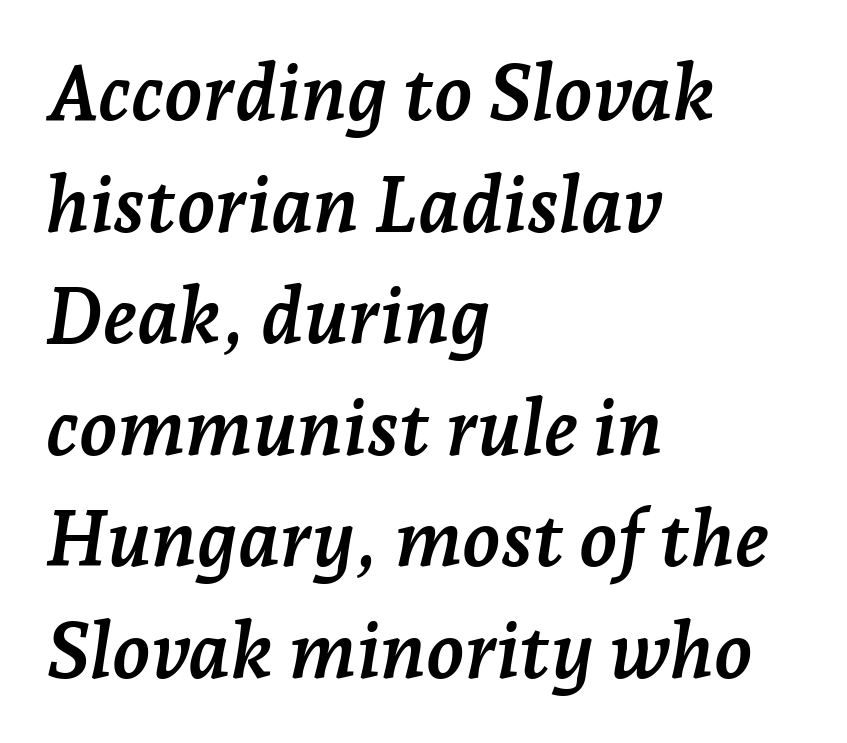
{"serif": "yes", "italic": "yes", "lean": "right", "slant_degrees": 7, "bold": "yes", "weight": "semibold", "width": "normal", "stroke_contrast": "low", "x_height": "medium", "monospaced": "no", "underline": "no", "align": "left", "line_spacing": "normal", "line_spacing_ratio": 1.43, "letter_spacing": "normal", "letter_spacing_em": 0.0, "glyph_px": 78}
